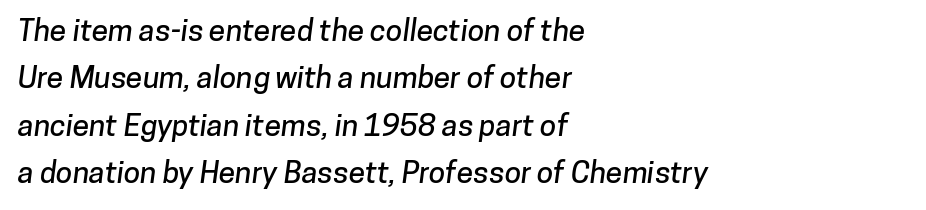
{"serif": "no", "width": "normal", "stroke_contrast": "low", "x_height": "medium", "monospaced": "no", "underline": "no", "align": "left", "line_spacing": "normal", "line_spacing_ratio": 1.58, "letter_spacing": "normal", "letter_spacing_em": 0.0, "glyph_px": 30}
